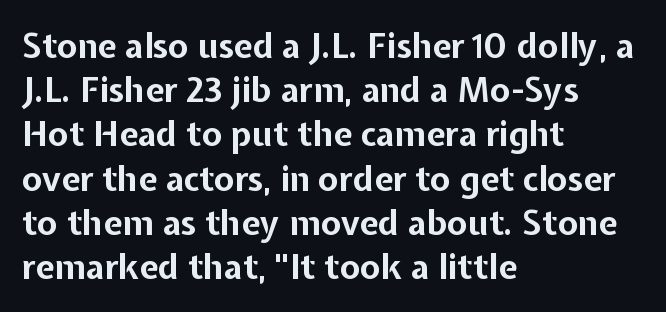
Q: Is the text bold? A: Yes.
Q: Is the text italic (slanted)? A: No, it is upright.
Q: Is the typeface a serif or a sans-serif typeface? A: Sans-serif.
Q: Is the text underlined? A: No.
Q: How is the paragraph aligned? A: Left-aligned.
Q: Is the spacing between letters normal or unusually wide? A: Normal.
Q: Is the spacing between lines tight, normal or loose? A: Normal.
Q: Width (condensed, normal, or wide)? A: Normal.
Q: Stroke contrast? A: Low.
Q: x-height? A: Medium.
Q: Monospaced? A: No.
